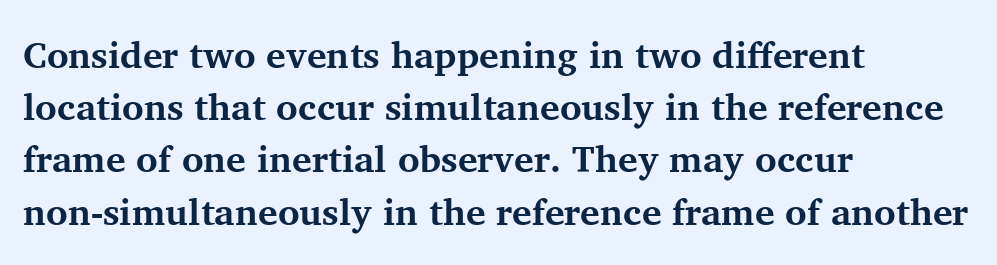
Q: Is the text bold? A: Yes.
Q: Is the text italic (slanted)? A: No, it is upright.
Q: Is the typeface a serif or a sans-serif typeface? A: Serif.
Q: Is the text underlined? A: No.
Q: How is the paragraph aligned? A: Left-aligned.
Q: Is the spacing between letters normal or unusually wide? A: Normal.
Q: Is the spacing between lines tight, normal or loose? A: Normal.
Q: Width (condensed, normal, or wide)? A: Normal.
Q: Stroke contrast? A: Medium.
Q: x-height? A: Medium.
Q: Monospaced? A: No.
